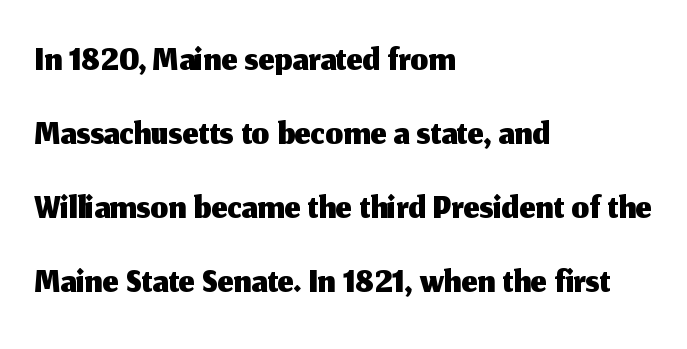
The image shows 56 px sans-serif type, upright; set left-aligned, normal line spacing (1.32x), normal letter spacing, not underlined; medium stroke contrast and a medium x-height.
